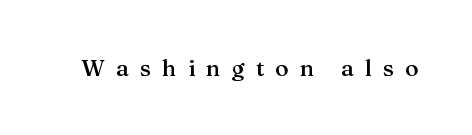
Q: Is the text bold? A: Semi-bold.
Q: Is the text italic (slanted)? A: No, it is upright.
Q: Is the text underlined? A: No.
Q: Is the spacing between letters normal or unusually wide? A: Unusually wide.
